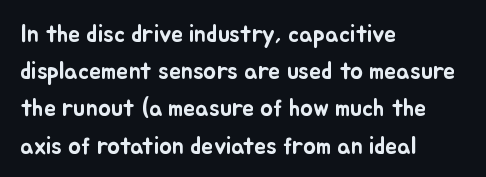
Interline gaps are of average width in this sample. The letters stand upright; this is a roman face. The face used here is rendered with its standard letterfit. Leftover space on each line is placed entirely after the last word. Beneath every word, the page is bare.
